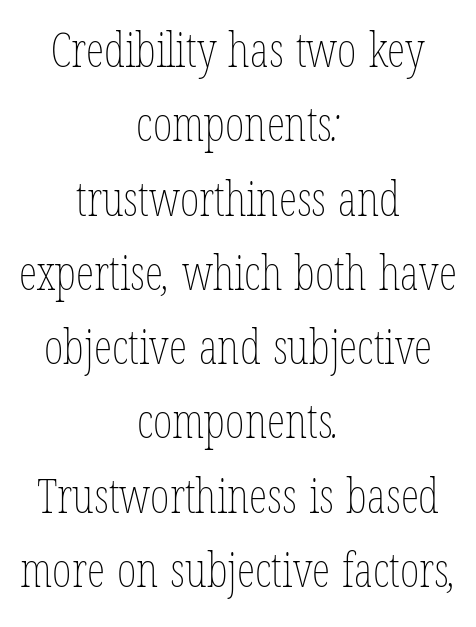
The image shows 47 px thin, condensed type; set centered, normal line spacing (1.58x), normal letter spacing, not underlined; low stroke contrast and a medium x-height.
